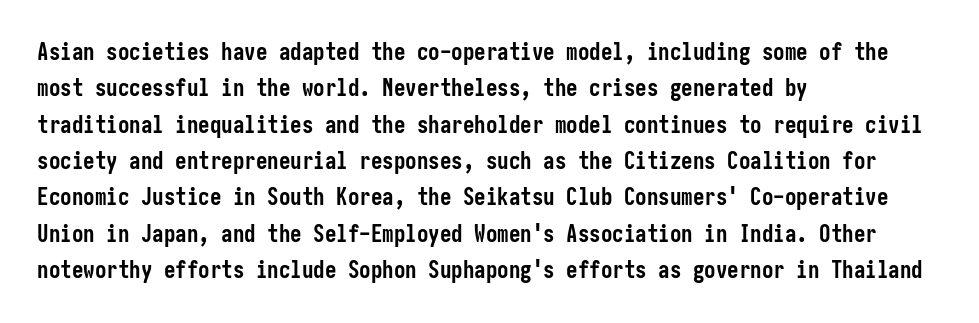
The text block is weighted toward the left margin, trailing off unevenly rightward. These lines carry a lot of weight — the face is fully bold. The letters stand upright; this is a roman face. Each row of text sits above clean, open space. This rendering leaves character spacing at its baseline value.
